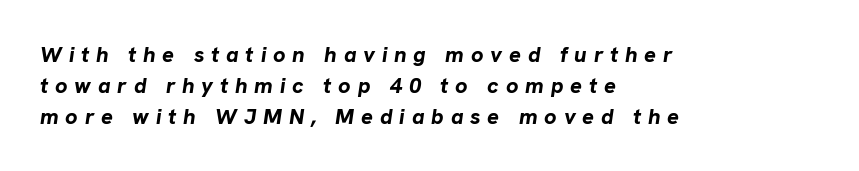
Q: Is the text bold? A: Yes.
Q: Is the text italic (slanted)? A: Yes, it leans right by about 8 degrees.
Q: Is the text underlined? A: No.
Q: How is the paragraph aligned? A: Left-aligned.
Q: Is the spacing between letters normal or unusually wide? A: Unusually wide.
Q: Is the spacing between lines tight, normal or loose? A: Normal.
